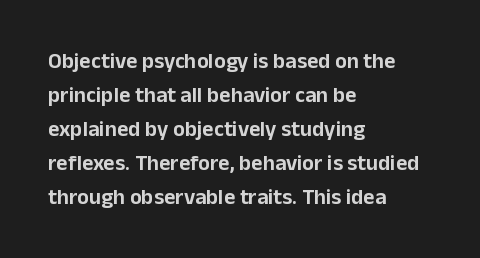
Q: Is the text italic (slanted)? A: No, it is upright.
Q: Is the text underlined? A: No.
Q: How is the paragraph aligned? A: Left-aligned.
Q: Is the spacing between letters normal or unusually wide? A: Normal.
Q: Is the spacing between lines tight, normal or loose? A: Normal.
